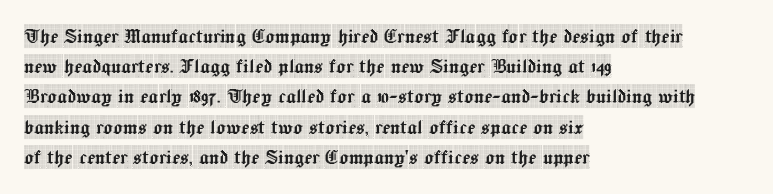
{"italic": "no", "underline": "no", "align": "left", "line_spacing": "normal", "line_spacing_ratio": 1.26, "letter_spacing": "normal", "letter_spacing_em": 0.0, "glyph_px": 24}
